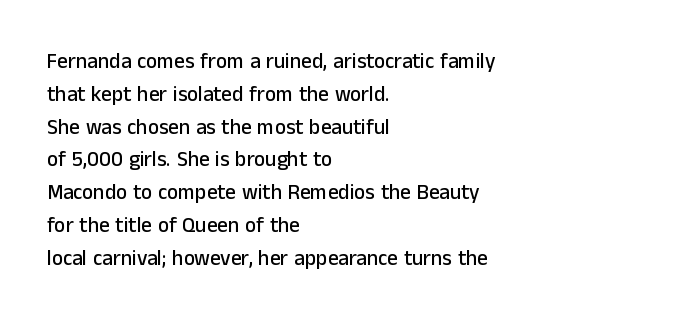
Q: Is the text italic (slanted)? A: No, it is upright.
Q: Is the text underlined? A: No.
Q: How is the paragraph aligned? A: Left-aligned.
Q: Is the spacing between letters normal or unusually wide? A: Normal.
Q: Is the spacing between lines tight, normal or loose? A: Normal.
